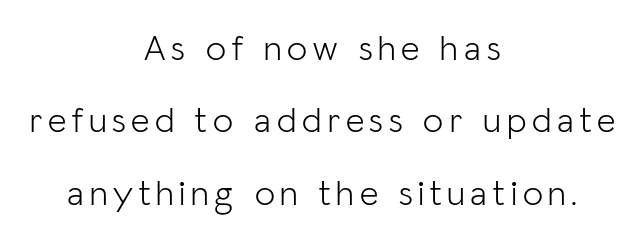
The image shows 36 px light sans-serif type, upright; set centered, loose line spacing (2.01x), not underlined; low stroke contrast and a medium x-height.
